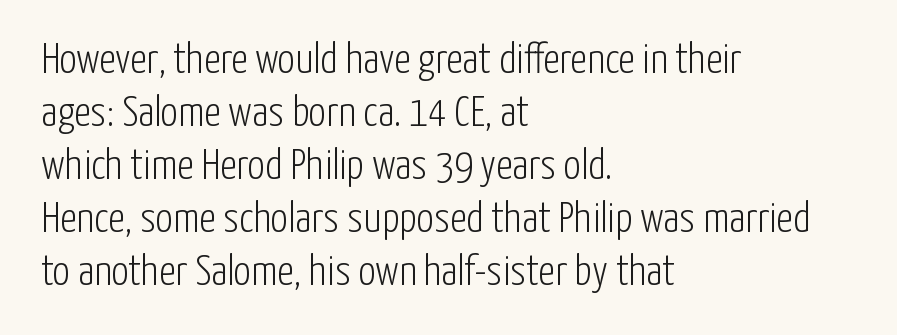
Nobody touched the tracking dial on this one. The rag falls on the right side of this text block. Posture: vertical. Nothing heavy about these letters — not bold at all. Stroke terminals: plain, sans-serif.
